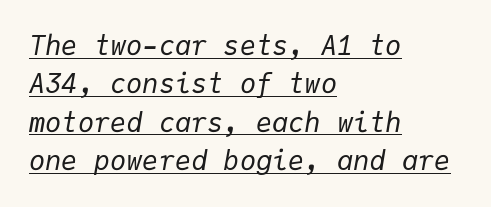
{"italic": "yes", "lean": "right", "slant_degrees": 9, "bold": "no", "underline": "yes", "align": "left", "line_spacing": "normal", "line_spacing_ratio": 1.42, "letter_spacing": "normal", "letter_spacing_em": 0.0, "glyph_px": 27}
